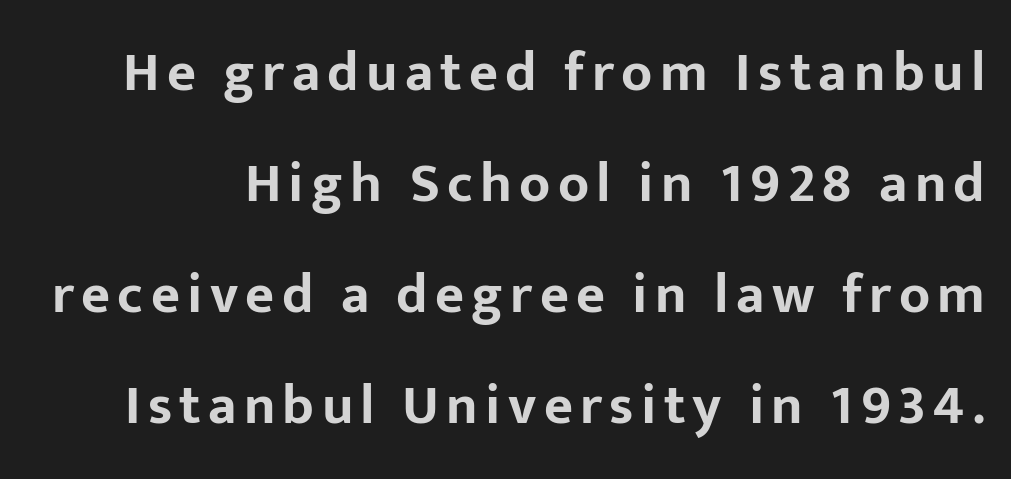
{"serif": "no", "italic": "no", "bold": "yes", "weight": "bold", "width": "normal", "stroke_contrast": "low", "x_height": "medium", "monospaced": "no", "underline": "no", "line_spacing": "loose", "line_spacing_ratio": 1.98, "glyph_px": 56}
